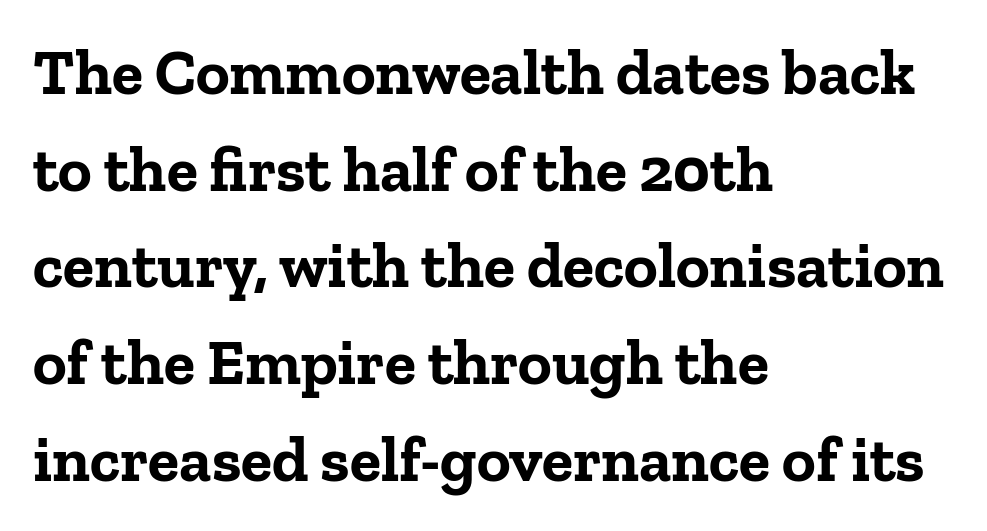
The image shows 64 px bold serif type, upright; set left-aligned, normal line spacing (1.51x), normal letter spacing, not underlined; low stroke contrast and a medium x-height.
